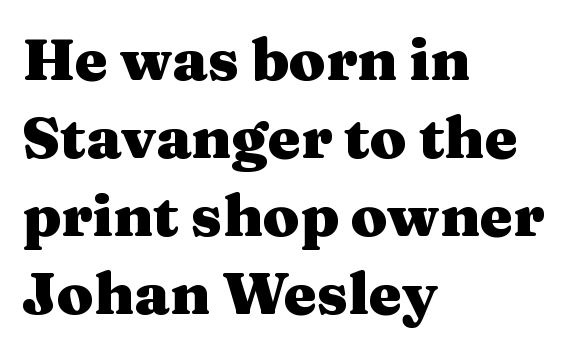
Q: Is the text bold? A: Yes.
Q: Is the text italic (slanted)? A: No, it is upright.
Q: Is the typeface a serif or a sans-serif typeface? A: Serif.
Q: Is the text underlined? A: No.
Q: How is the paragraph aligned? A: Left-aligned.
Q: Is the spacing between letters normal or unusually wide? A: Normal.
Q: Is the spacing between lines tight, normal or loose? A: Normal.
Q: Width (condensed, normal, or wide)? A: Wide.
Q: Stroke contrast? A: Medium.
Q: x-height? A: Medium.
Q: Monospaced? A: No.
